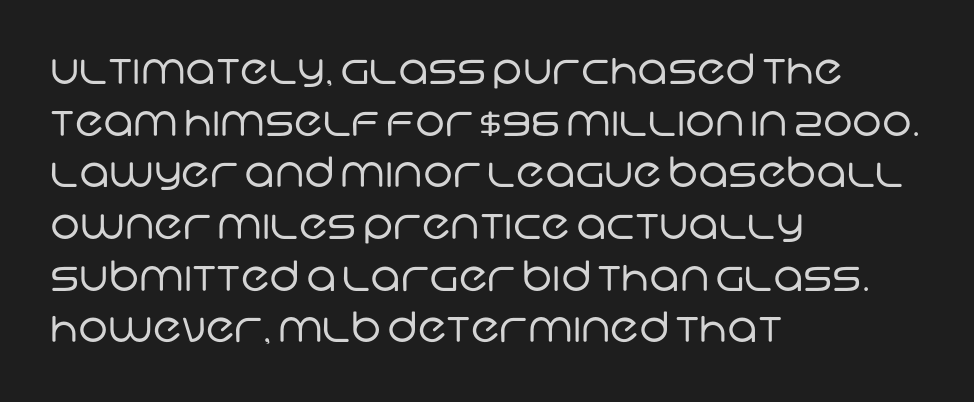
Observe the absence of serifs on each vertical stroke in this sample. Caption: standard tracking, unaltered. The cut favours lightness, reaching ordinary text weight at its darkest. The specimen omits any rule beneath the text block's lines. Left-aligned paragraph, ragged on the right.
